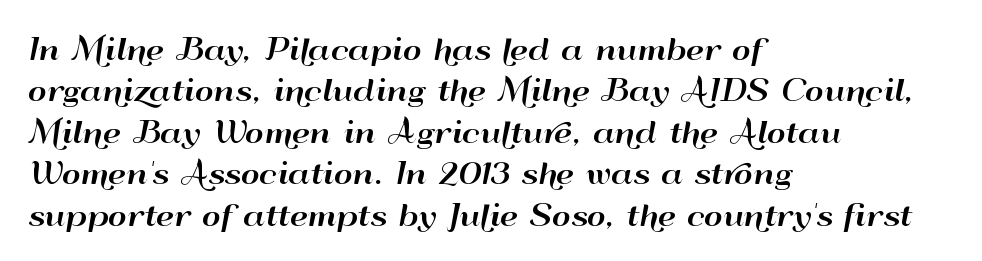
{"serif": "no", "width": "wide", "stroke_contrast": "high", "x_height": "small", "monospaced": "no", "underline": "no", "align": "left", "line_spacing": "normal", "line_spacing_ratio": 1.43, "letter_spacing": "normal", "letter_spacing_em": 0.0, "glyph_px": 29}
